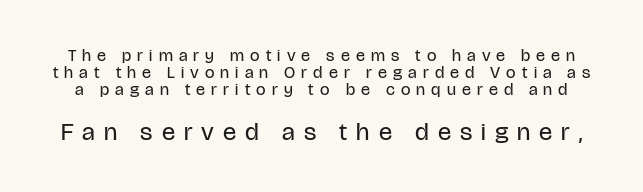
{"italic": "no", "bold": "no", "underline": "no", "line_spacing": "tight", "line_spacing_ratio": 1.0, "letter_spacing": "wide", "letter_spacing_em": 0.36, "larger_block": "second", "size_ratio": 1.47, "glyph_px": 25}
